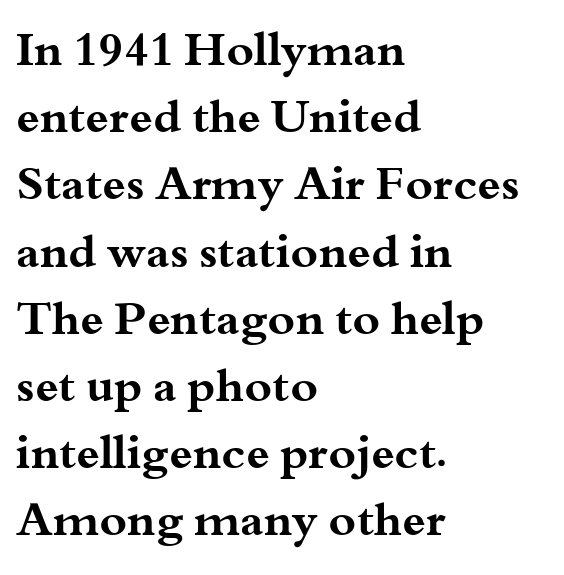
The image shows 47 px bold, wide serif type, upright; set left-aligned, normal line spacing (1.43x), normal letter spacing, not underlined; medium stroke contrast and a small x-height.
